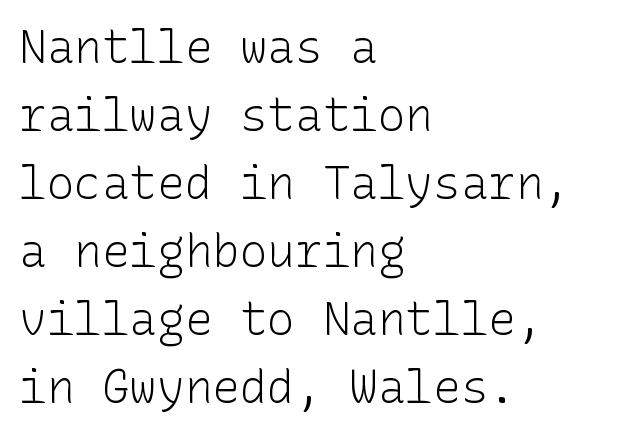
Weight: in the light-to-regular range. Regarding leading, the lines here are spaced in the standard way. In terms of letterform style, serifs are entirely absent. Line beginnings align vertically; line endings do not. Observe the ordinary spacing: letters are neighbours, not strangers. Only glyphs here, with clear space below each row.
